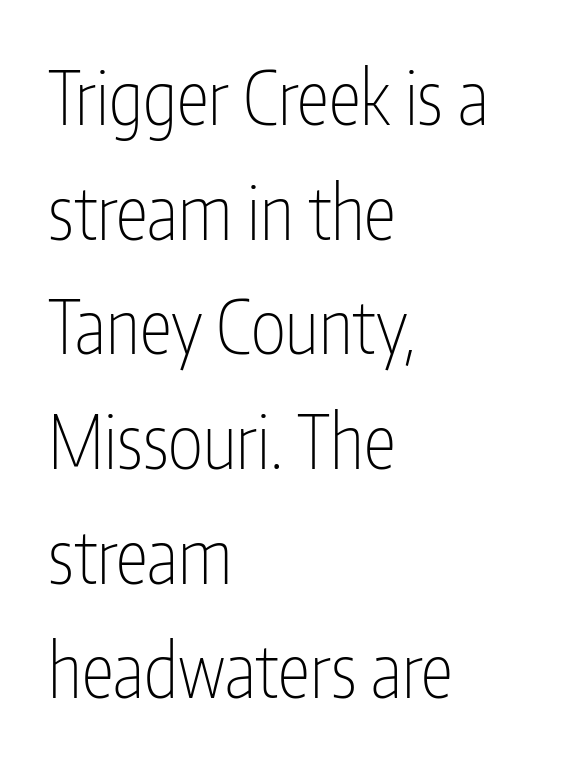
The image shows 74 px thin, condensed sans-serif type, upright; set left-aligned, normal line spacing (1.55x), normal letter spacing, not underlined; low stroke contrast and a medium x-height.
